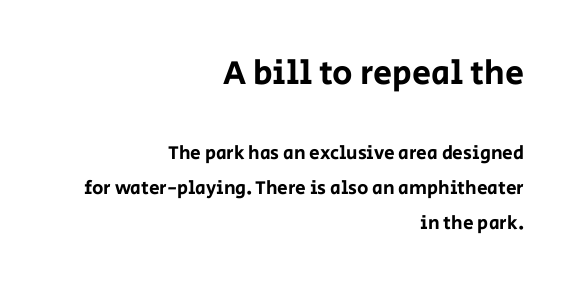
The image shows 34 px sans-serif type, upright; set right-aligned, line spacing 1.85x, normal letter spacing, not underlined; the first (top) block is 1.79x larger; low stroke contrast and a large x-height.
